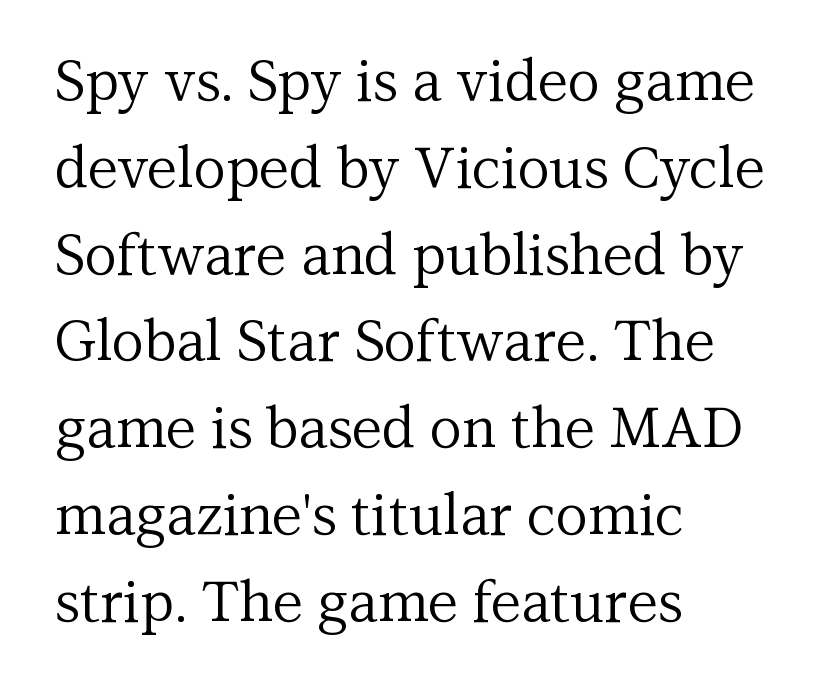
Q: Is the text bold? A: No.
Q: Is the text italic (slanted)? A: No, it is upright.
Q: Is the typeface a serif or a sans-serif typeface? A: Serif.
Q: Is the text underlined? A: No.
Q: How is the paragraph aligned? A: Left-aligned.
Q: Is the spacing between letters normal or unusually wide? A: Normal.
Q: Is the spacing between lines tight, normal or loose? A: Normal.
Q: Width (condensed, normal, or wide)? A: Normal.
Q: Stroke contrast? A: Medium.
Q: x-height? A: Medium.
Q: Monospaced? A: No.
